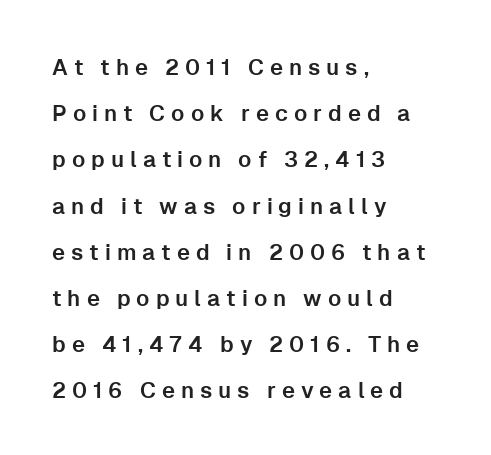
{"italic": "no", "underline": "no", "align": "left", "line_spacing": "loose", "line_spacing_ratio": 2.1, "letter_spacing": "wide", "letter_spacing_em": 0.27, "glyph_px": 22}
